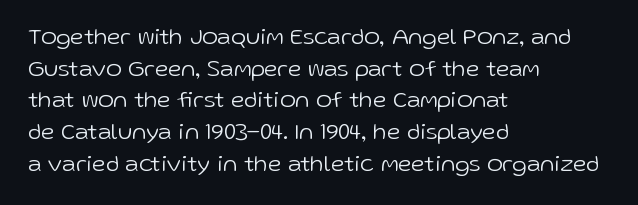
Leftover space on each line is placed entirely after the last word. The typesetting does not lean heavy: it is not bold. Honestly, the letter spacing is just normal — you wouldn't notice it. Underline: absent. If you drew a line through each stem, it would be perfectly vertical.
